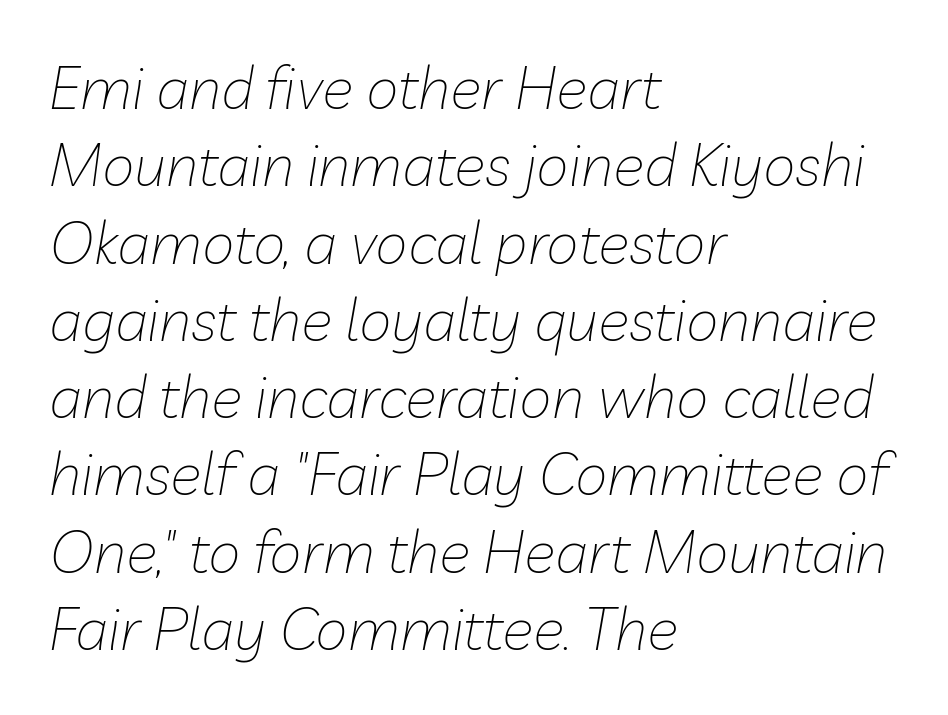
The image shows 59 px thin type, italic (leaning right); set left-aligned, normal line spacing (1.31x), normal letter spacing, not underlined; low stroke contrast and a medium x-height.
